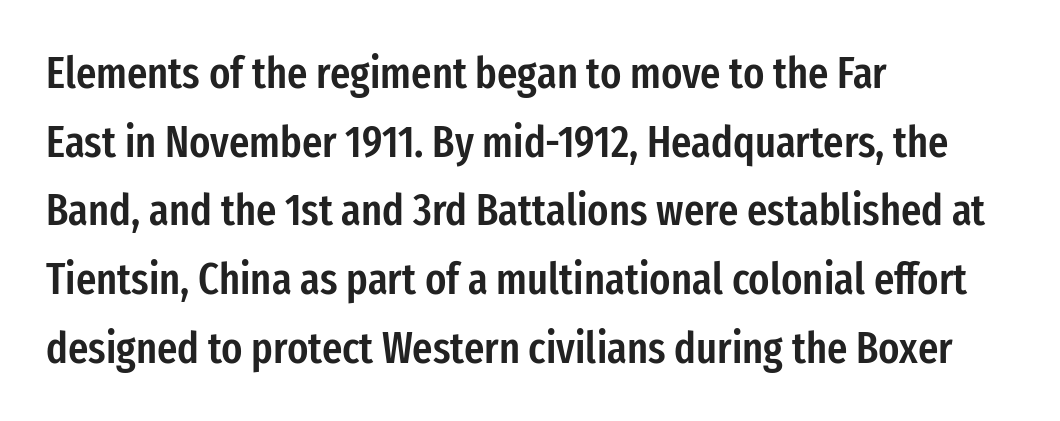
The strokes are fattened partway — semibold, not bold. Teacher's note: observe the even left margin — that is flush-left alignment. Type without underlining. The letters carry no serifs — their stems end cleanly without finishing strokes. Proportional: the letters do not fall into vertical columns. Tracking value appears to be zero — textbook default spacing.
